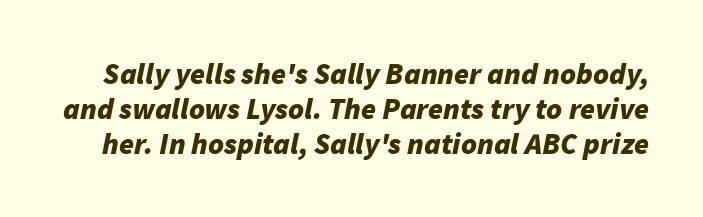
The image shows 30 px bold type, italic (leaning right); set line spacing 1.16x, normal letter spacing, not underlined; low stroke contrast and a medium x-height.
